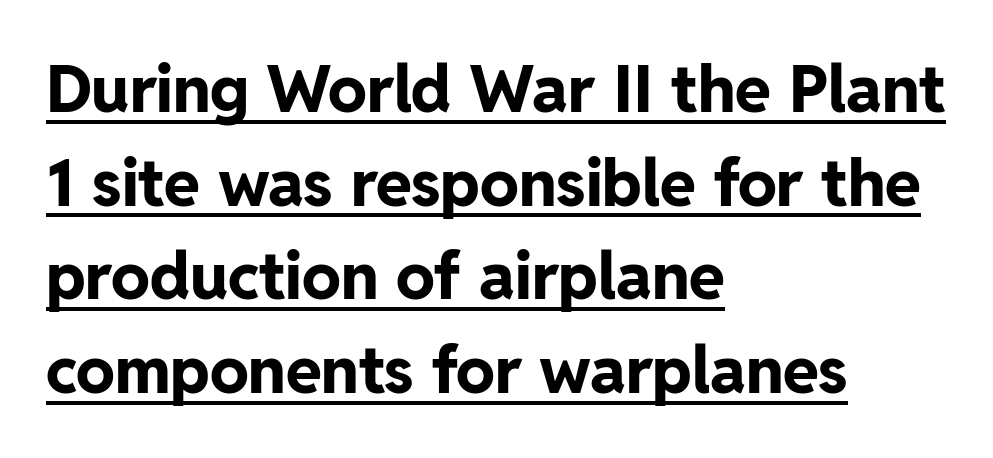
Regarding leading, the lines here are spaced in the standard way. Do the characters align in a grid? No, the font is proportional. No italicization has been applied; the sample stays upright. Layout note: lines flush left. Grotesque or geometric, the face here clearly has no serifs. Every letter is thick-stroked: bold, no question.
